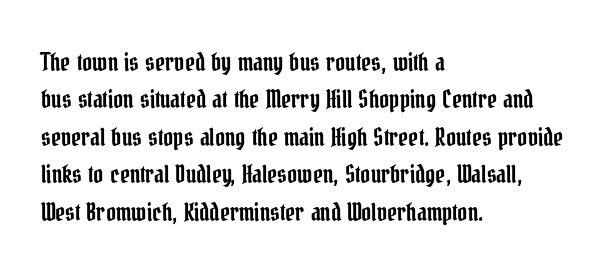
{"italic": "no", "underline": "no", "align": "left", "line_spacing": "normal", "line_spacing_ratio": 1.56, "letter_spacing": "normal", "letter_spacing_em": 0.0, "glyph_px": 24}
